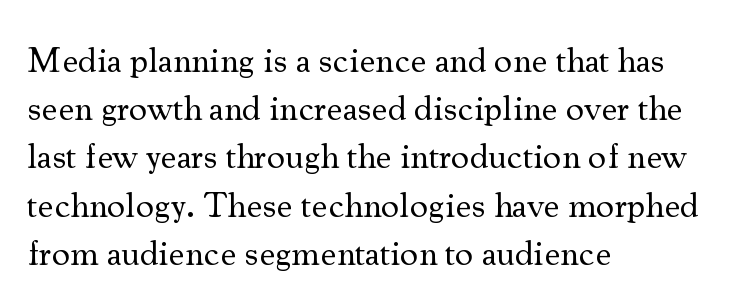
Q: Is the text bold? A: No.
Q: Is the text italic (slanted)? A: No, it is upright.
Q: Is the typeface a serif or a sans-serif typeface? A: Serif.
Q: Is the text underlined? A: No.
Q: How is the paragraph aligned? A: Left-aligned.
Q: Is the spacing between letters normal or unusually wide? A: Normal.
Q: Is the spacing between lines tight, normal or loose? A: Normal.
Q: Width (condensed, normal, or wide)? A: Normal.
Q: Stroke contrast? A: Medium.
Q: x-height? A: Small.
Q: Monospaced? A: No.
